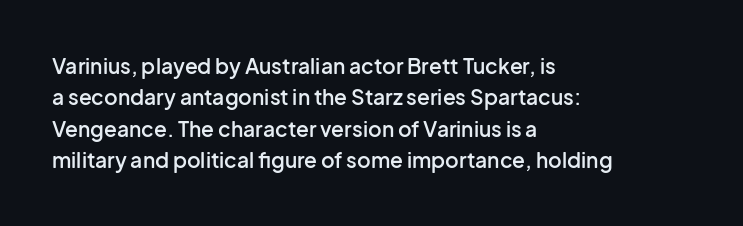
Q: Is the text bold? A: Semi-bold.
Q: Is the text italic (slanted)? A: No, it is upright.
Q: Is the text underlined? A: No.
Q: How is the paragraph aligned? A: Left-aligned.
Q: Is the spacing between letters normal or unusually wide? A: Normal.
Q: Is the spacing between lines tight, normal or loose? A: Normal.
